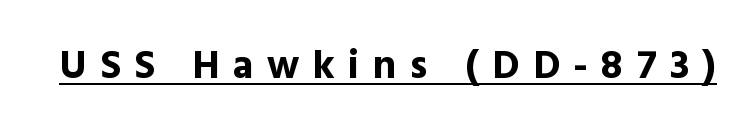
The image shows 40 px bold sans-serif type, upright; set unusually wide letter spacing (+0.34 em), underlined; a medium x-height.
